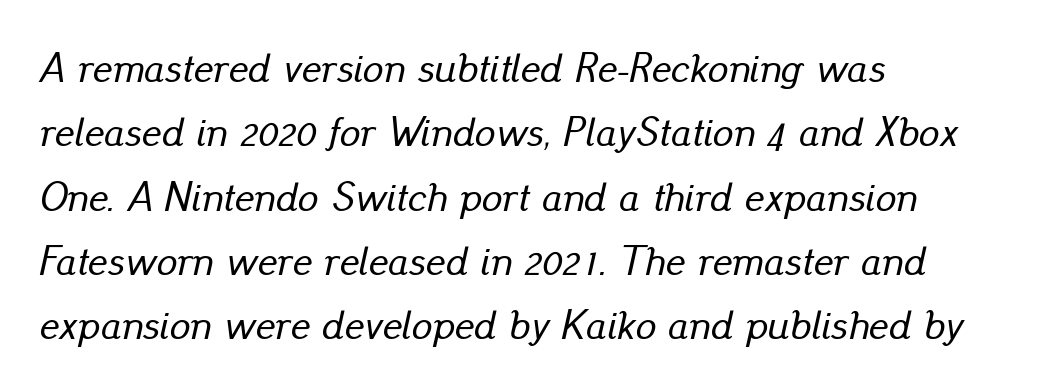
{"italic": "yes", "lean": "right", "slant_degrees": 13, "width": "normal", "stroke_contrast": "low", "x_height": "small", "monospaced": "no", "underline": "no", "align": "left", "line_spacing": "normal", "line_spacing_ratio": 1.57, "letter_spacing": "normal", "letter_spacing_em": 0.0, "glyph_px": 41}
